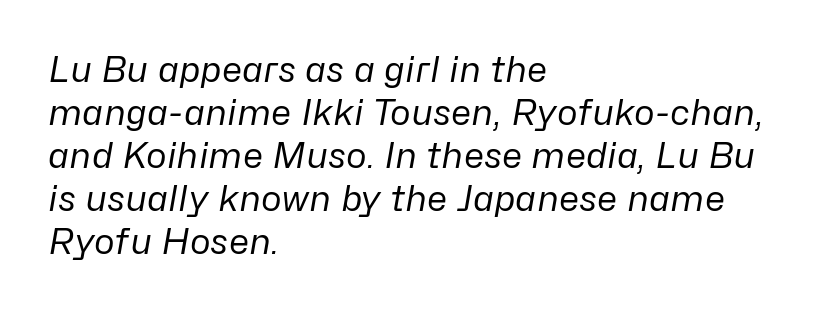
The image shows 35 px regular-weight type, italic (leaning right); set left-aligned, line spacing 1.23x, normal letter spacing, not underlined; low stroke contrast and a medium x-height.
